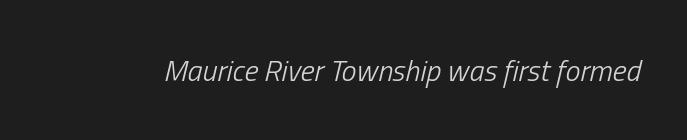
Q: Is the text bold? A: No.
Q: Is the text italic (slanted)? A: Yes, it leans right by about 13 degrees.
Q: Is the text underlined? A: No.
Q: Is the spacing between letters normal or unusually wide? A: Normal.
Q: Width (condensed, normal, or wide)? A: Condensed.
Q: Stroke contrast? A: Low.
Q: x-height? A: Medium.
Q: Monospaced? A: No.
